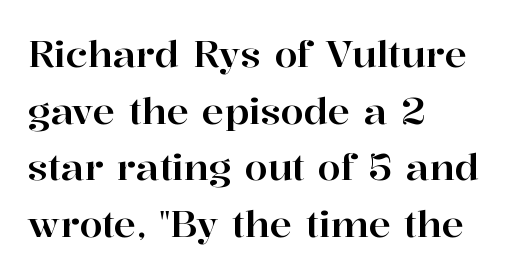
Between one letter and the next there's only the usual sliver of space. Small tapered or slab feet sit at the stroke ends, so this counts as serif. Students, observe: this is what conventionally led text looks like. If you drew a ruler down the left edge, every line would touch it. A roman cut, with each character standing at attention.
